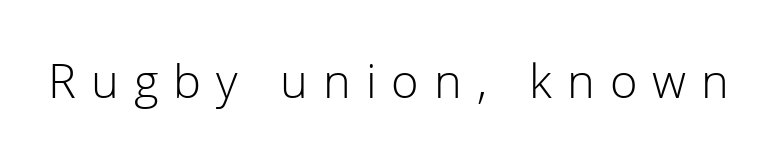
The image shows 47 px light sans-serif type, upright; set unusually wide letter spacing (+0.32 em), not underlined; low stroke contrast and a medium x-height.
